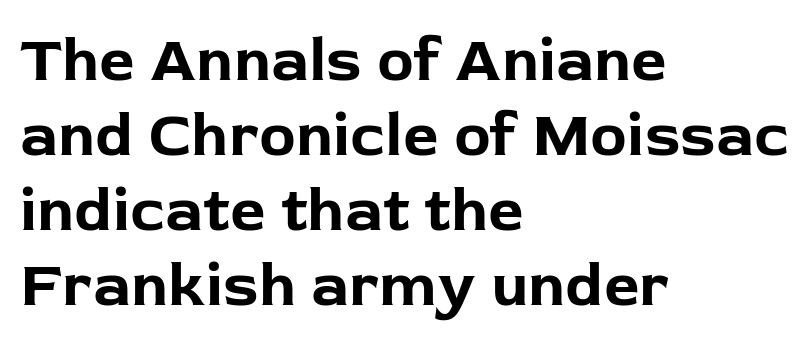
{"serif": "no", "italic": "no", "bold": "yes", "weight": "bold", "width": "normal", "stroke_contrast": "low", "x_height": "medium", "monospaced": "no", "underline": "no", "align": "left", "line_spacing_ratio": 1.21, "letter_spacing": "normal", "letter_spacing_em": 0.0, "glyph_px": 62}
